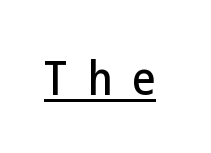
The image shows 47 px condensed sans-serif type, upright; set unusually wide letter spacing (+0.44 em), underlined; low stroke contrast and a medium x-height.
